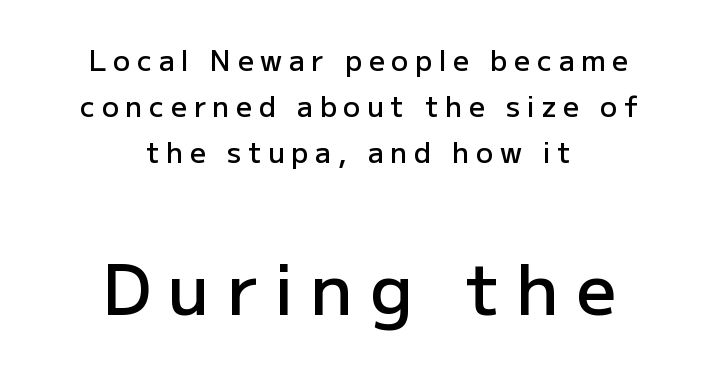
The image shows 70 px semibold sans-serif type, upright; set centered, normal line spacing (1.65x), unusually wide letter spacing (+0.24 em), not underlined; the second (bottom) block is 2.5x larger; low stroke contrast and a medium x-height.
